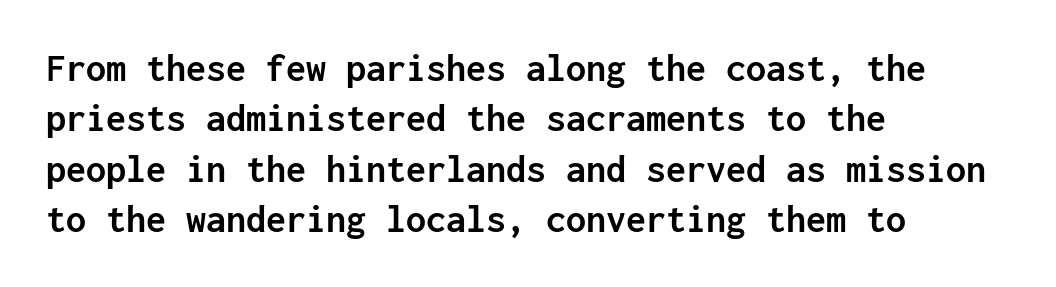
The image shows 40 px semibold sans-serif type, upright, monospaced; set left-aligned, normal line spacing (1.26x), normal letter spacing, not underlined; low stroke contrast and a medium x-height.
